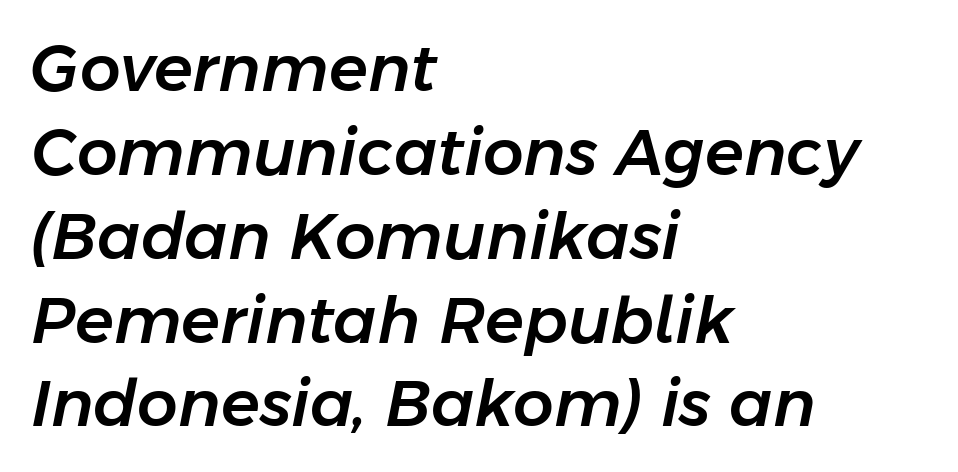
Q: Is the text italic (slanted)? A: Yes, it leans right by about 11 degrees.
Q: Is the text underlined? A: No.
Q: How is the paragraph aligned? A: Left-aligned.
Q: Is the spacing between letters normal or unusually wide? A: Normal.
Q: Is the spacing between lines tight, normal or loose? A: Normal.
Q: Width (condensed, normal, or wide)? A: Normal.
Q: Stroke contrast? A: Low.
Q: x-height? A: Medium.
Q: Monospaced? A: No.
